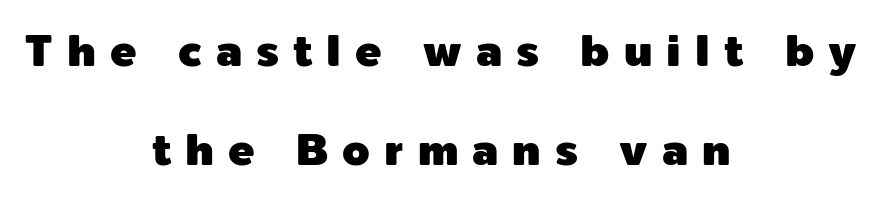
The image shows 44 px sans-serif type, upright; set centered, loose line spacing (2.24x), unusually wide letter spacing (+0.32 em), not underlined; a medium x-height.
